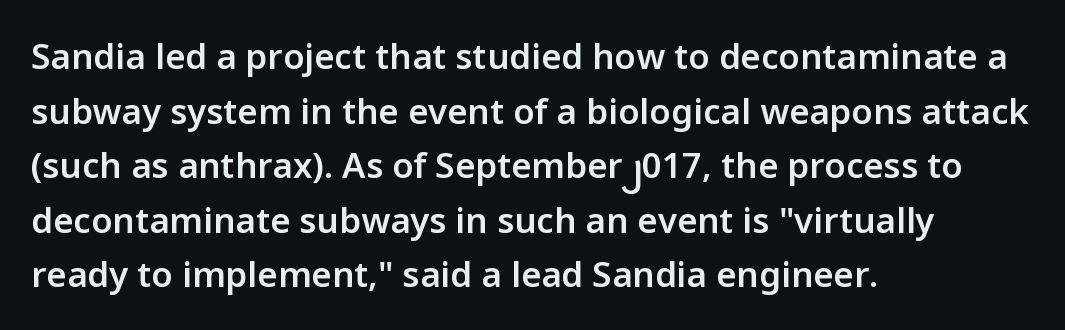
{"serif": "no", "italic": "no", "bold": "semi", "weight": "semibold", "width": "normal", "stroke_contrast": "low", "x_height": "medium", "monospaced": "no", "underline": "no", "align": "left", "line_spacing": "normal", "line_spacing_ratio": 1.56, "letter_spacing": "normal", "letter_spacing_em": 0.0, "glyph_px": 35}
